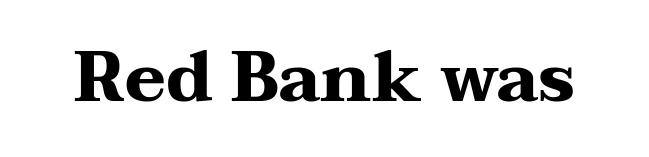
Q: Is the text bold? A: Yes.
Q: Is the text italic (slanted)? A: No, it is upright.
Q: Is the typeface a serif or a sans-serif typeface? A: Serif.
Q: Is the text underlined? A: No.
Q: Is the spacing between letters normal or unusually wide? A: Normal.
Q: Width (condensed, normal, or wide)? A: Wide.
Q: Stroke contrast? A: Medium.
Q: x-height? A: Medium.
Q: Monospaced? A: No.
